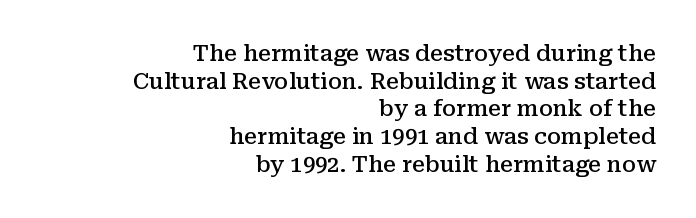
The space beneath each line is pristine and unruled. The lettering holds an erect, upright posture throughout. Between one letter and the next there's only the usual sliver of space. Rows of type keep a routine distance in the vertical direction. The passage is arranged like a letterhead date or caption credit — flush right.
